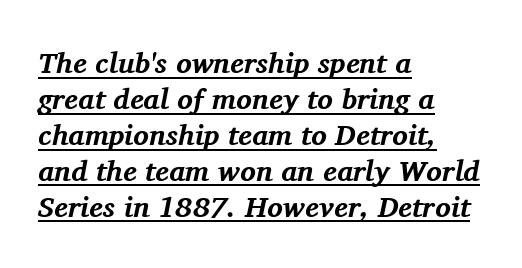
Q: Is the text bold? A: Yes.
Q: Is the text italic (slanted)? A: Yes, it leans right by about 11 degrees.
Q: Is the typeface a serif or a sans-serif typeface? A: Serif.
Q: Is the text underlined? A: Yes.
Q: How is the paragraph aligned? A: Left-aligned.
Q: Is the spacing between letters normal or unusually wide? A: Normal.
Q: Width (condensed, normal, or wide)? A: Normal.
Q: Stroke contrast? A: Medium.
Q: x-height? A: Medium.
Q: Monospaced? A: No.
